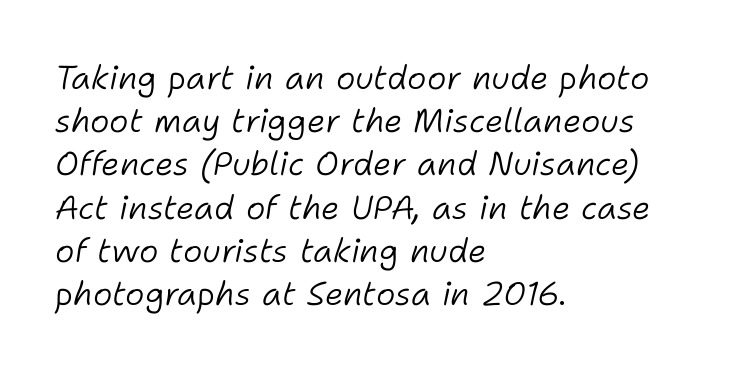
Weight class: somewhere from thin through regular. Compared with typical body copy, the letter spacing here is the same. Successive baselines arrive at the customary interval. Quick note: underline off.
